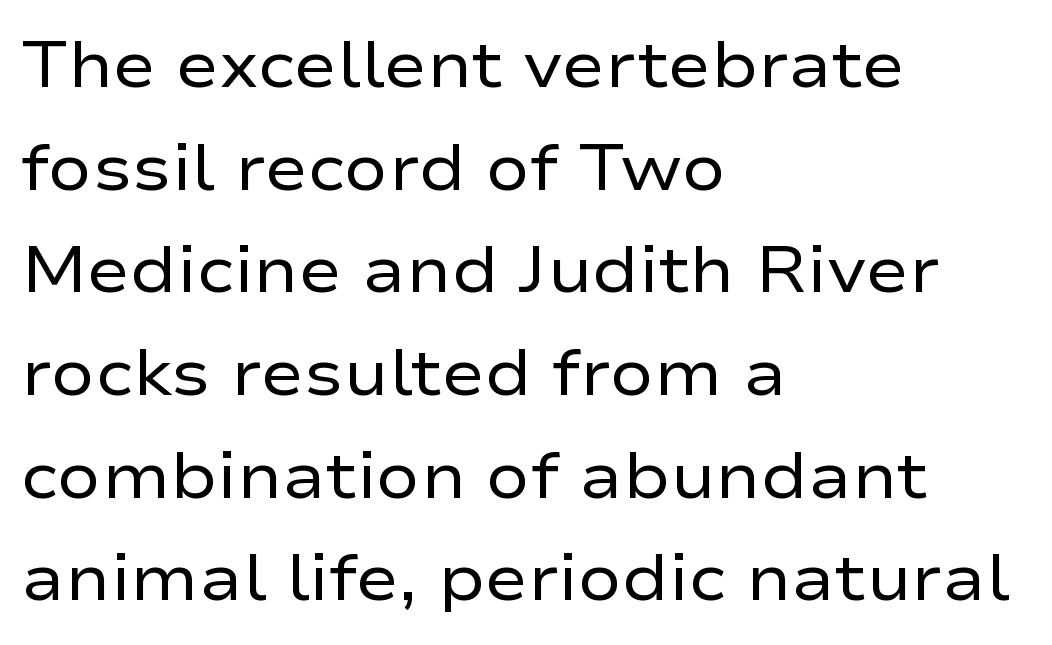
{"serif": "no", "italic": "no", "bold": "no", "weight": "regular", "width": "wide", "stroke_contrast": "low", "x_height": "medium", "monospaced": "no", "underline": "no", "align": "left", "line_spacing": "normal", "line_spacing_ratio": 1.58, "letter_spacing": "normal", "letter_spacing_em": 0.0, "glyph_px": 65}
